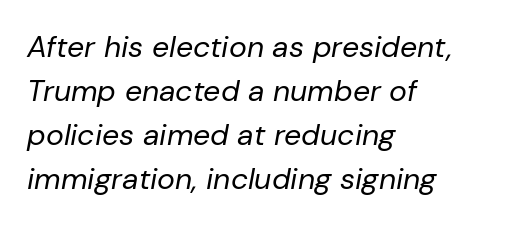
Q: Is the text bold? A: No.
Q: Is the text italic (slanted)? A: Yes, it leans right by about 10 degrees.
Q: Is the text underlined? A: No.
Q: How is the paragraph aligned? A: Left-aligned.
Q: Is the spacing between letters normal or unusually wide? A: Normal.
Q: Is the spacing between lines tight, normal or loose? A: Normal.
Q: Width (condensed, normal, or wide)? A: Normal.
Q: Stroke contrast? A: Low.
Q: x-height? A: Medium.
Q: Monospaced? A: No.
